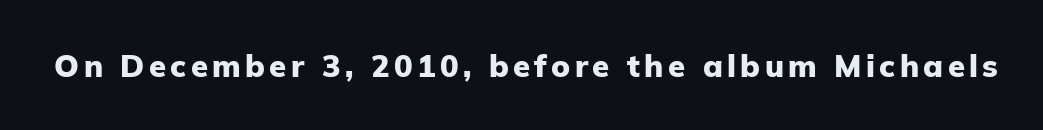
Q: Is the text bold? A: Yes.
Q: Is the text italic (slanted)? A: No, it is upright.
Q: Is the typeface a serif or a sans-serif typeface? A: Sans-serif.
Q: Is the text underlined? A: No.
Q: Width (condensed, normal, or wide)? A: Normal.
Q: Stroke contrast? A: Low.
Q: x-height? A: Medium.
Q: Monospaced? A: No.
